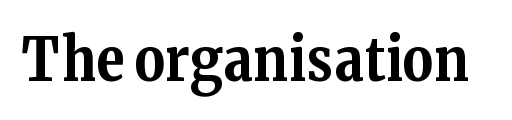
{"serif": "yes", "italic": "no", "bold": "yes", "weight": "bold", "width": "normal", "stroke_contrast": "medium", "x_height": "medium", "monospaced": "no", "underline": "no", "letter_spacing": "normal", "letter_spacing_em": 0.0, "glyph_px": 59}
